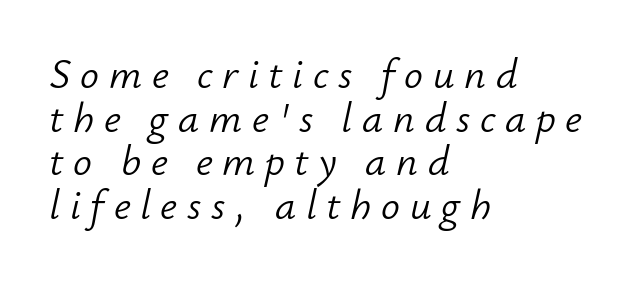
The image shows 42 px light type, italic (leaning right); set left-aligned, tight line spacing (1.04x), unusually wide letter spacing (+0.23 em), not underlined; low stroke contrast and a small x-height.
